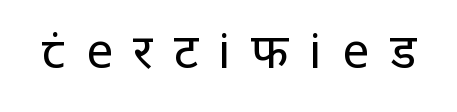
{"serif": "no", "italic": "no", "bold": "no", "weight": "regular", "width": "normal", "stroke_contrast": "low", "x_height": "medium", "monospaced": "no", "underline": "no", "letter_spacing": "wide", "letter_spacing_em": 0.43, "glyph_px": 48}
